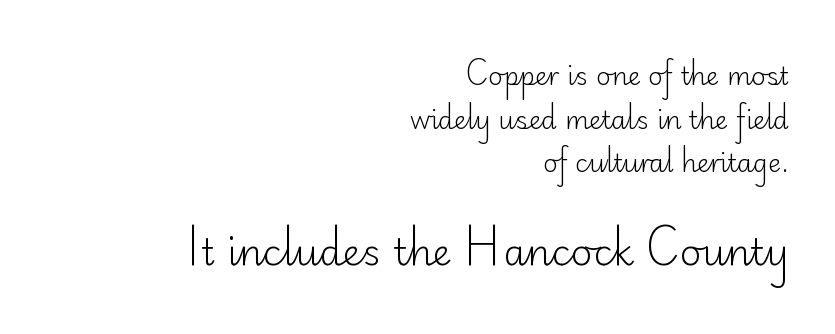
The image shows 37 px light sans-serif type, upright; set right-aligned, line spacing 1.75x, normal letter spacing, not underlined; the second (bottom) block is 1.48x larger; low stroke contrast and a small x-height.
